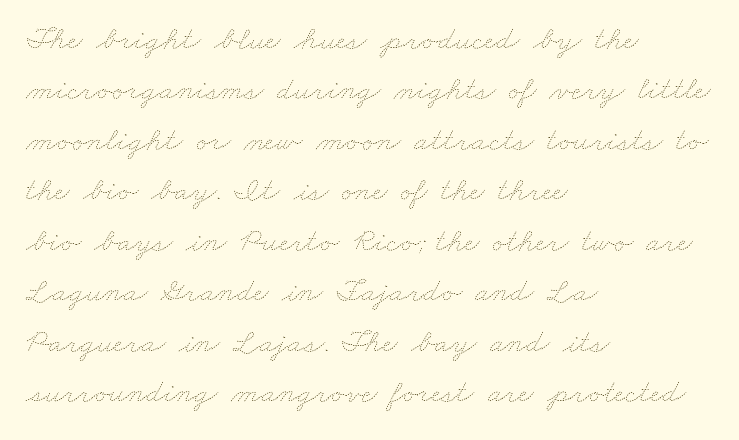
Do the characters align in a grid? No, the font is proportional. No heavy texture on the line: the type isn't bold. Line spacing here is normal. Tracking value appears to be zero — textbook default spacing.
